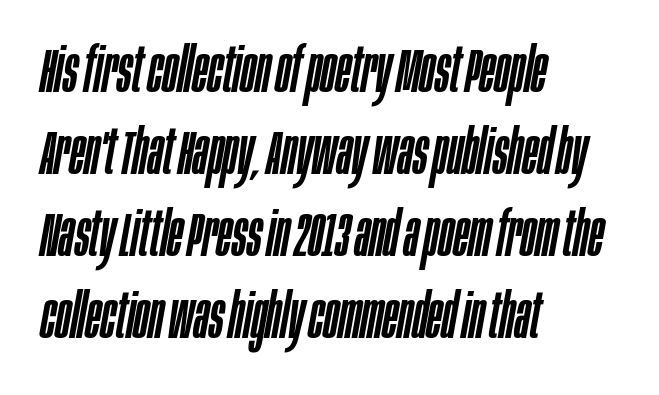
Q: Is the text italic (slanted)? A: Yes, it leans right by about 10 degrees.
Q: Is the text underlined? A: No.
Q: How is the paragraph aligned? A: Left-aligned.
Q: Is the spacing between letters normal or unusually wide? A: Normal.
Q: Is the spacing between lines tight, normal or loose? A: Normal.
Q: Width (condensed, normal, or wide)? A: Condensed.
Q: Stroke contrast? A: Low.
Q: x-height? A: Large.
Q: Monospaced? A: No.
